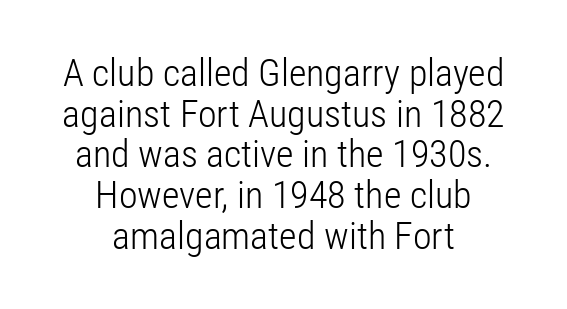
Q: Is the text bold? A: No.
Q: Is the text italic (slanted)? A: No, it is upright.
Q: Is the typeface a serif or a sans-serif typeface? A: Sans-serif.
Q: Is the text underlined? A: No.
Q: How is the paragraph aligned? A: Centered.
Q: Is the spacing between letters normal or unusually wide? A: Normal.
Q: Is the spacing between lines tight, normal or loose? A: Tight.
Q: Width (condensed, normal, or wide)? A: Condensed.
Q: Stroke contrast? A: Low.
Q: x-height? A: Medium.
Q: Monospaced? A: No.
